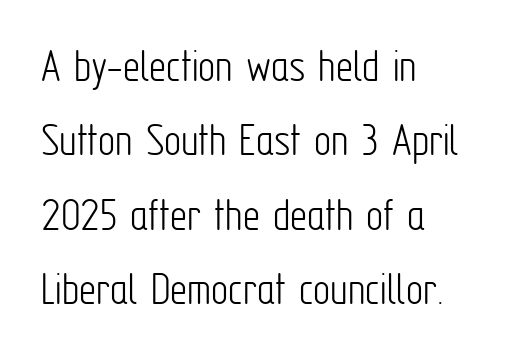
{"serif": "no", "italic": "no", "bold": "no", "weight": "light", "width": "condensed", "stroke_contrast": "low", "x_height": "medium", "monospaced": "no", "underline": "no", "align": "left", "line_spacing": "normal", "line_spacing_ratio": 1.55, "letter_spacing": "normal", "letter_spacing_em": 0.0, "glyph_px": 48}
